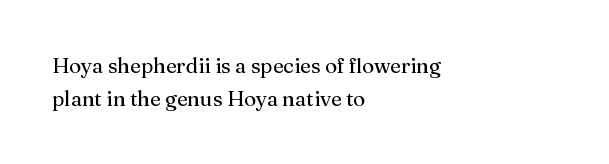
{"italic": "no", "bold": "no", "underline": "no", "align": "left", "line_spacing": "normal", "line_spacing_ratio": 1.57, "letter_spacing": "normal", "letter_spacing_em": 0.0, "glyph_px": 21}
